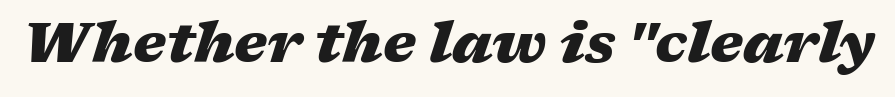
The image shows 56 px heavy, wide type, italic (leaning right); set normal letter spacing, not underlined; medium stroke contrast and a medium x-height.
